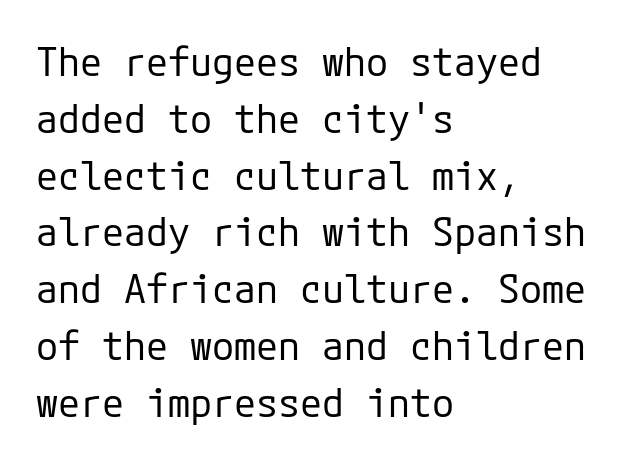
Q: Is the text bold? A: No.
Q: Is the text italic (slanted)? A: No, it is upright.
Q: Is the typeface a serif or a sans-serif typeface? A: Sans-serif.
Q: Is the text underlined? A: No.
Q: How is the paragraph aligned? A: Left-aligned.
Q: Is the spacing between letters normal or unusually wide? A: Normal.
Q: Is the spacing between lines tight, normal or loose? A: Normal.
Q: Width (condensed, normal, or wide)? A: Normal.
Q: Stroke contrast? A: Low.
Q: x-height? A: Medium.
